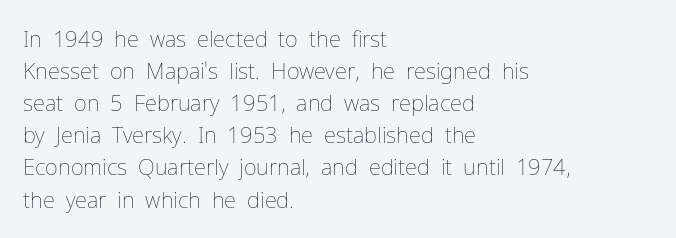
Weight: in the light-to-regular range. These lines keep a tight, regular rhythm from letter to letter. Any mark beneath the type? The region is blank. Left-aligned paragraph, ragged on the right. If you drew a line through each stem, it would be perfectly vertical. Honestly, the row spacing looks completely unremarkable.
